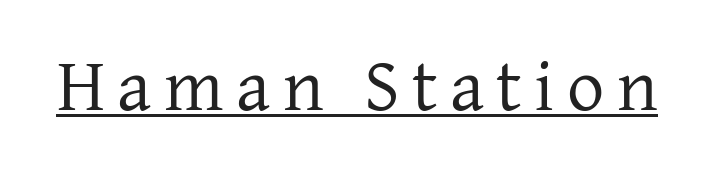
The image shows 74 px regular-weight serif type, upright; set underlined; low stroke contrast and a medium x-height.
